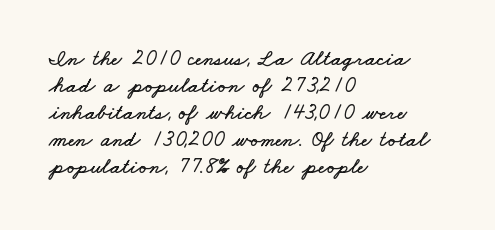
{"underline": "no", "align": "left", "line_spacing_ratio": 1.23, "letter_spacing": "normal", "letter_spacing_em": 0.0, "glyph_px": 22}
